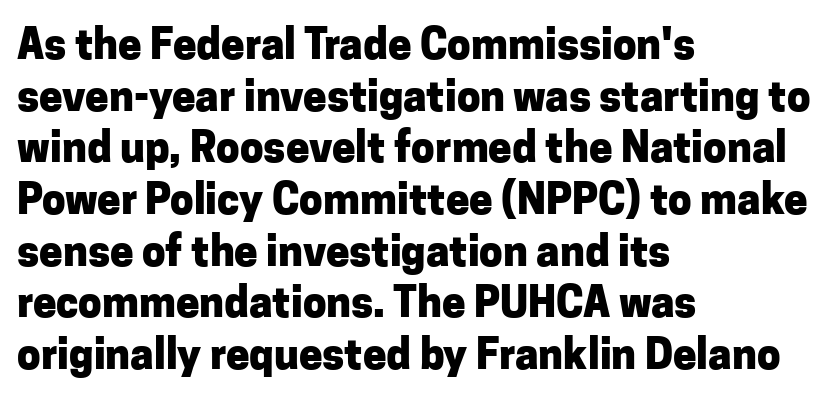
Words appear dense and cohesive because spacing is normal. Check under the words: just untouched page. Type style note: lacks serifs. Think of a printed novel: that variable character pitch is what you see here.
